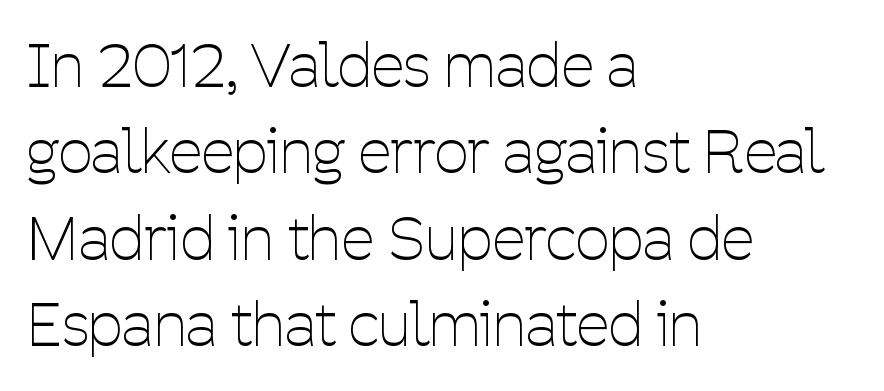
Q: Is the text bold? A: No.
Q: Is the text italic (slanted)? A: No, it is upright.
Q: Is the typeface a serif or a sans-serif typeface? A: Sans-serif.
Q: Is the text underlined? A: No.
Q: How is the paragraph aligned? A: Left-aligned.
Q: Is the spacing between letters normal or unusually wide? A: Normal.
Q: Is the spacing between lines tight, normal or loose? A: Normal.
Q: Width (condensed, normal, or wide)? A: Condensed.
Q: Stroke contrast? A: Low.
Q: x-height? A: Medium.
Q: Monospaced? A: No.
